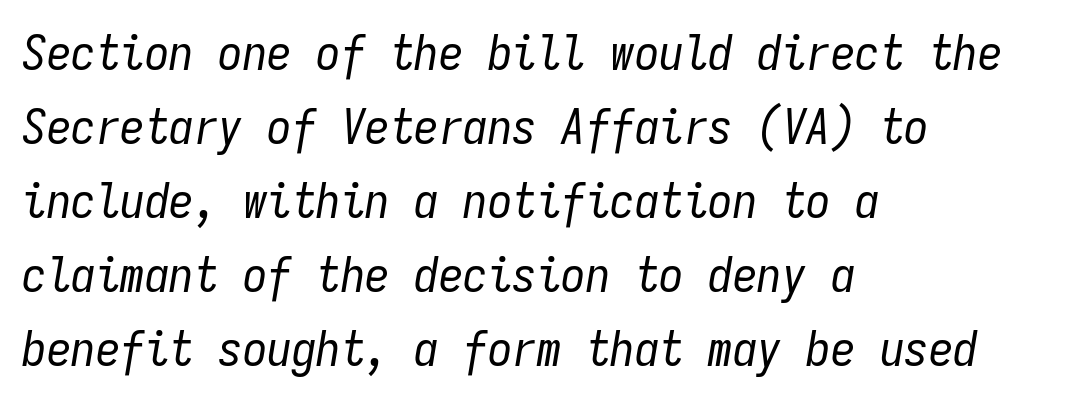
{"italic": "yes", "lean": "right", "slant_degrees": 9, "bold": "no", "weight": "regular", "width": "condensed", "stroke_contrast": "low", "x_height": "medium", "monospaced": "yes", "underline": "no", "align": "left", "line_spacing": "normal", "line_spacing_ratio": 1.51, "letter_spacing": "normal", "letter_spacing_em": 0.0, "glyph_px": 49}
